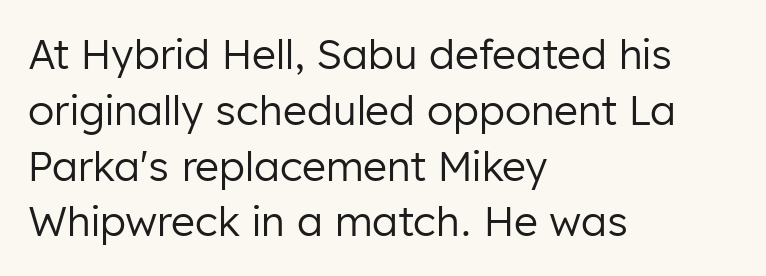
The image shows 41 px regular-weight sans-serif type, upright; set left-aligned, normal line spacing (1.36x), normal letter spacing, not underlined; low stroke contrast and a medium x-height.
